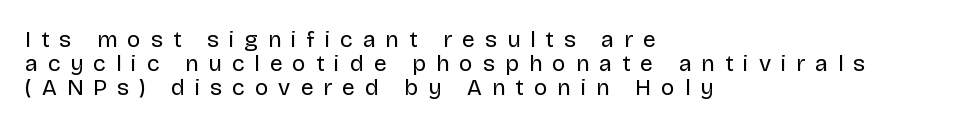
A typesetter would call this leading minimal, almost set solid. The line texture is sparse and dotted thanks to wide tracking. Line beginnings align vertically; line endings do not. Posture: straight, roman, zero tilt.
